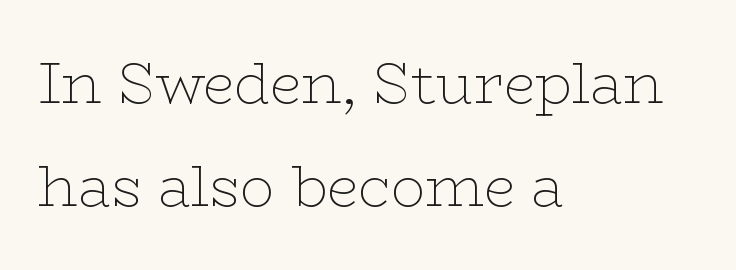
The image shows 57 px thin, wide serif type, upright; set left-aligned, line spacing 1.81x, normal letter spacing, not underlined; low stroke contrast and a medium x-height.
